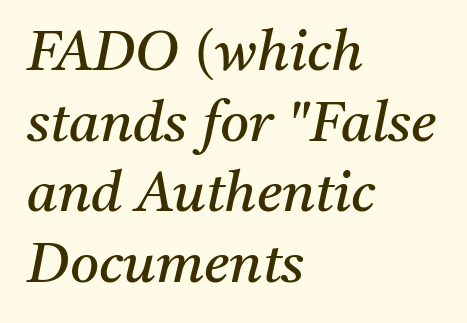
Q: Is the text bold? A: No.
Q: Is the text italic (slanted)? A: Yes, it leans right by about 11 degrees.
Q: Is the typeface a serif or a sans-serif typeface? A: Serif.
Q: Is the text underlined? A: No.
Q: How is the paragraph aligned? A: Left-aligned.
Q: Is the spacing between letters normal or unusually wide? A: Normal.
Q: Is the spacing between lines tight, normal or loose? A: Normal.
Q: Width (condensed, normal, or wide)? A: Normal.
Q: Stroke contrast? A: Medium.
Q: x-height? A: Medium.
Q: Monospaced? A: No.
